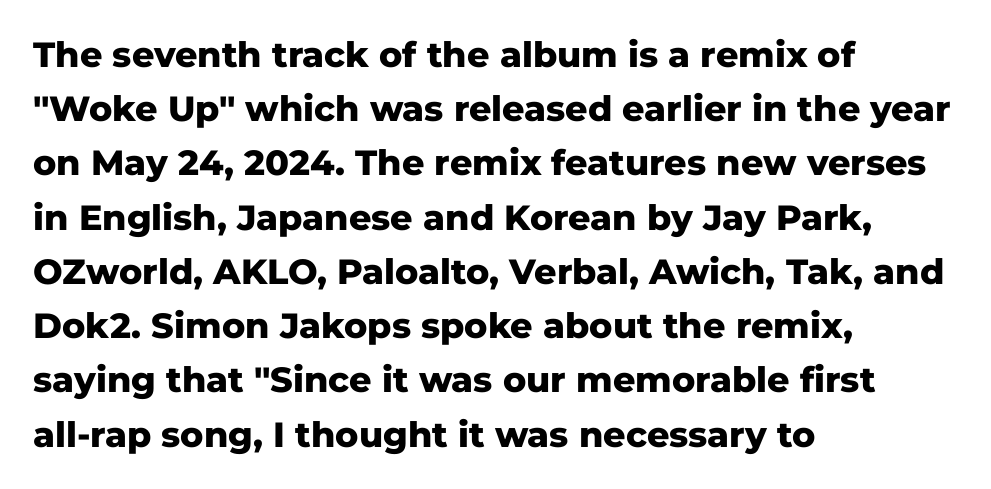
Q: Is the text bold? A: Yes.
Q: Is the text italic (slanted)? A: No, it is upright.
Q: Is the typeface a serif or a sans-serif typeface? A: Sans-serif.
Q: Is the text underlined? A: No.
Q: How is the paragraph aligned? A: Left-aligned.
Q: Is the spacing between letters normal or unusually wide? A: Normal.
Q: Is the spacing between lines tight, normal or loose? A: Normal.
Q: Width (condensed, normal, or wide)? A: Normal.
Q: Stroke contrast? A: Low.
Q: x-height? A: Medium.
Q: Monospaced? A: No.
